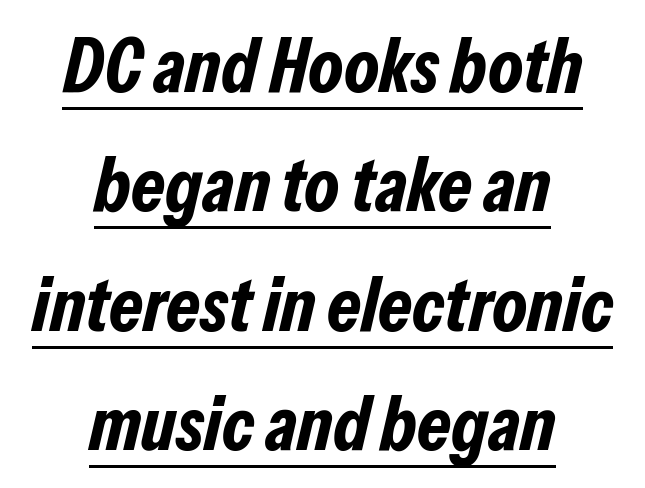
{"italic": "yes", "lean": "right", "slant_degrees": 13, "bold": "yes", "weight": "bold", "width": "condensed", "stroke_contrast": "low", "x_height": "medium", "monospaced": "no", "underline": "yes", "align": "center", "line_spacing": "normal", "line_spacing_ratio": 1.55, "letter_spacing": "normal", "letter_spacing_em": 0.0, "glyph_px": 77}
